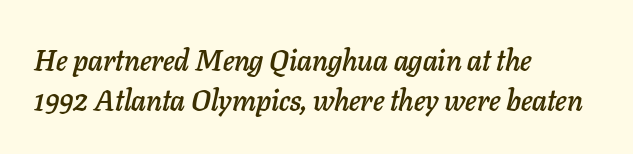
{"italic": "yes", "lean": "right", "slant_degrees": 11, "width": "normal", "stroke_contrast": "low", "x_height": "medium", "monospaced": "no", "underline": "no", "align": "left", "line_spacing": "normal", "line_spacing_ratio": 1.37, "letter_spacing": "normal", "letter_spacing_em": 0.0, "glyph_px": 29}
